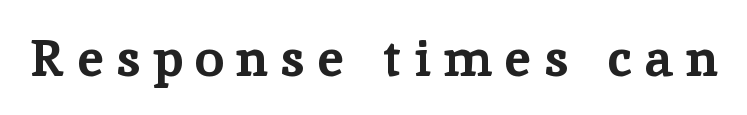
Check under the words: just untouched page. Emphasis by weight is at full strength: bold. A typesetter would label this face a serif. Letter spacing: wide.
